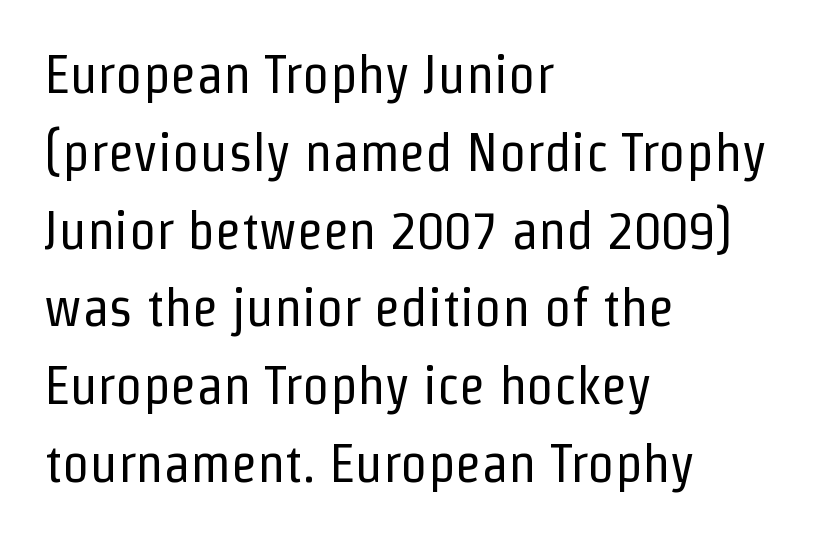
The image shows 54 px regular-weight, condensed sans-serif type, upright; set left-aligned, normal line spacing (1.44x), normal letter spacing, not underlined; low stroke contrast and a medium x-height.
